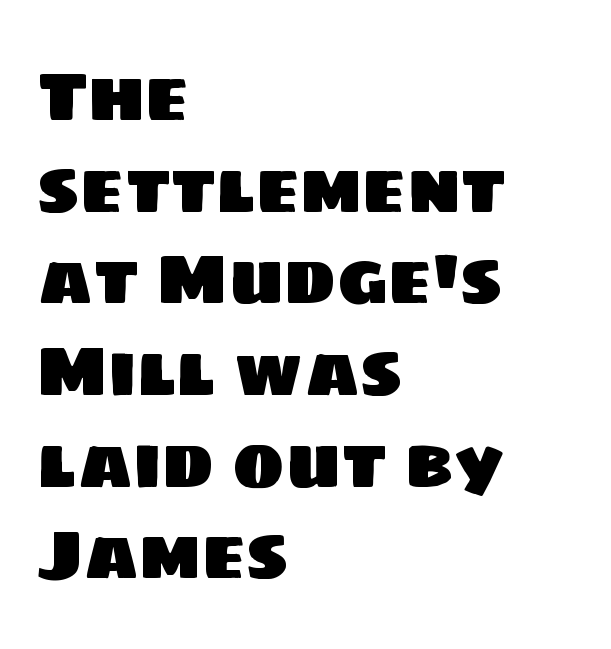
Q: Is the typeface a serif or a sans-serif typeface? A: Sans-serif.
Q: Is the text underlined? A: No.
Q: How is the paragraph aligned? A: Left-aligned.
Q: Is the spacing between letters normal or unusually wide? A: Normal.
Q: Is the spacing between lines tight, normal or loose? A: Normal.
Q: Width (condensed, normal, or wide)? A: Normal.
Q: Stroke contrast? A: Low.
Q: x-height? A: Large.
Q: Monospaced? A: No.
